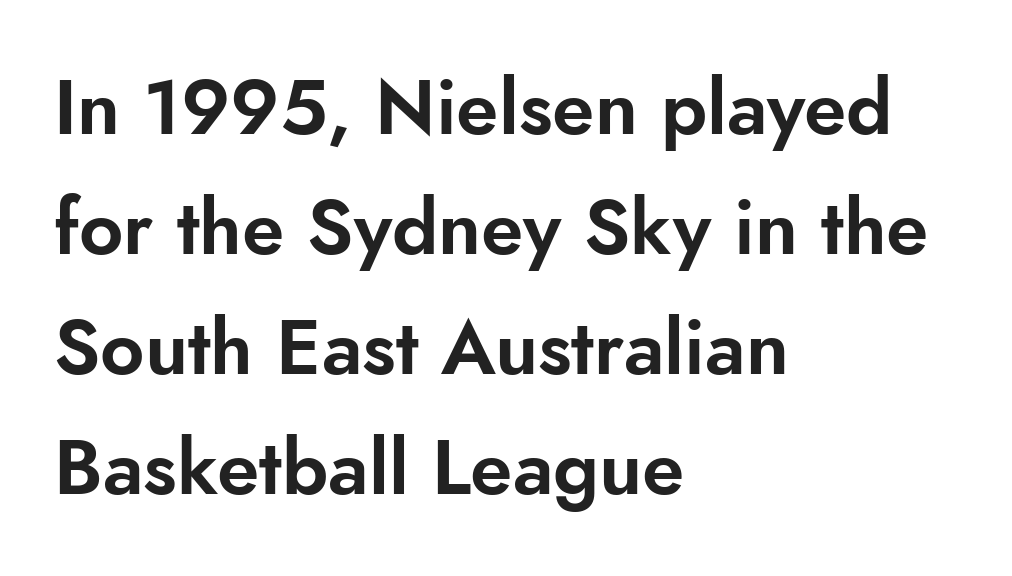
{"serif": "no", "italic": "no", "width": "normal", "stroke_contrast": "low", "x_height": "small", "monospaced": "no", "underline": "no", "align": "left", "line_spacing": "normal", "line_spacing_ratio": 1.56, "letter_spacing": "normal", "letter_spacing_em": 0.0, "glyph_px": 77}
